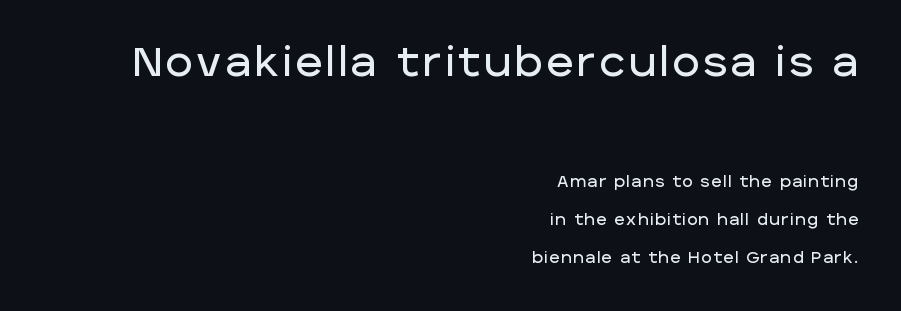
{"serif": "no", "italic": "no", "width": "normal", "stroke_contrast": "low", "x_height": "large", "monospaced": "no", "underline": "no", "align": "right", "line_spacing": "loose", "line_spacing_ratio": 2.39, "larger_block": "first", "size_ratio": 2.56, "glyph_px": 41}
